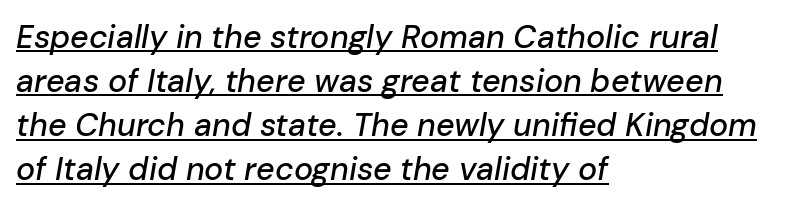
Q: Is the text italic (slanted)? A: Yes, it leans right by about 10 degrees.
Q: Is the text underlined? A: Yes.
Q: How is the paragraph aligned? A: Left-aligned.
Q: Is the spacing between letters normal or unusually wide? A: Normal.
Q: Is the spacing between lines tight, normal or loose? A: Normal.
Q: Width (condensed, normal, or wide)? A: Normal.
Q: Stroke contrast? A: Low.
Q: x-height? A: Medium.
Q: Monospaced? A: No.
